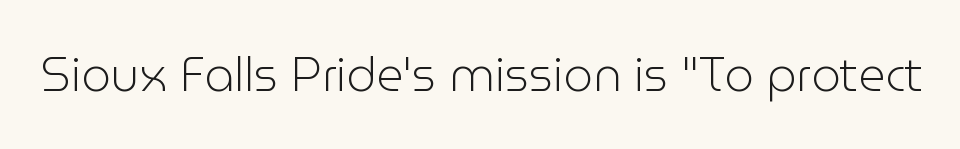
The image shows 47 px light sans-serif type, upright; set normal letter spacing, not underlined; low stroke contrast and a medium x-height.
